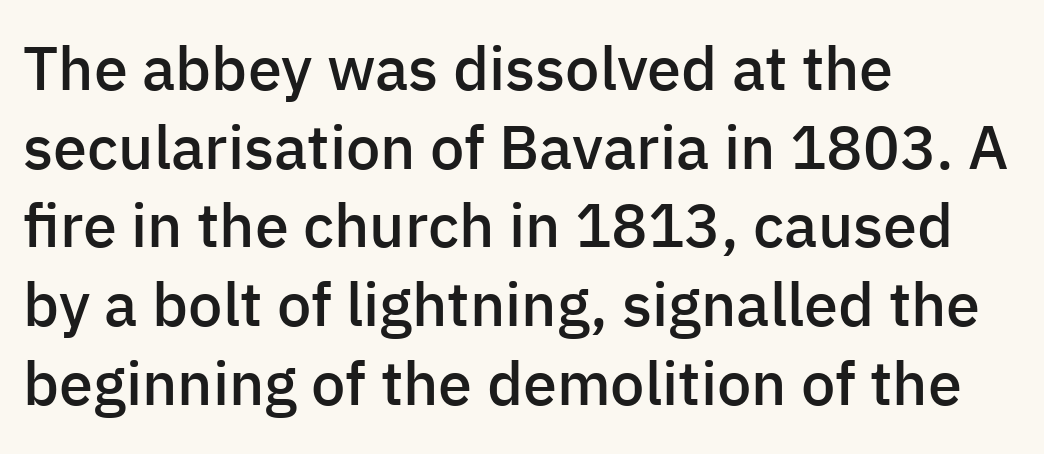
The image shows 61 px semibold sans-serif type, upright; set left-aligned, normal line spacing (1.29x), normal letter spacing, not underlined; low stroke contrast and a medium x-height.
